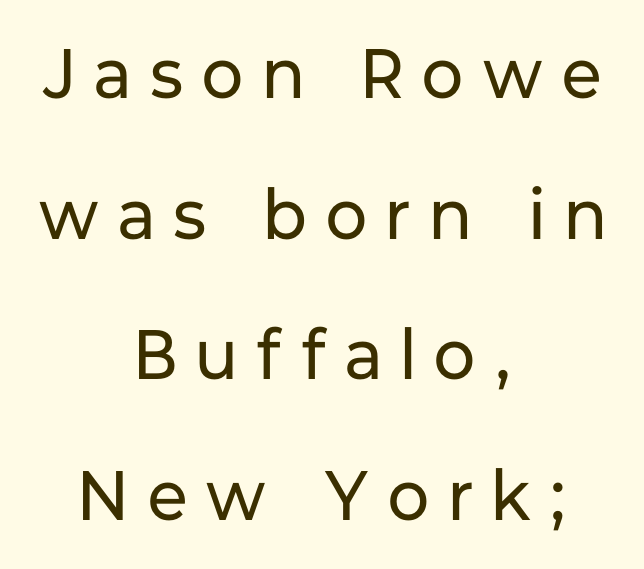
The image shows 70 px regular-weight sans-serif type, upright; set centered, loose line spacing (2.01x), unusually wide letter spacing (+0.28 em), not underlined; low stroke contrast and a medium x-height.
